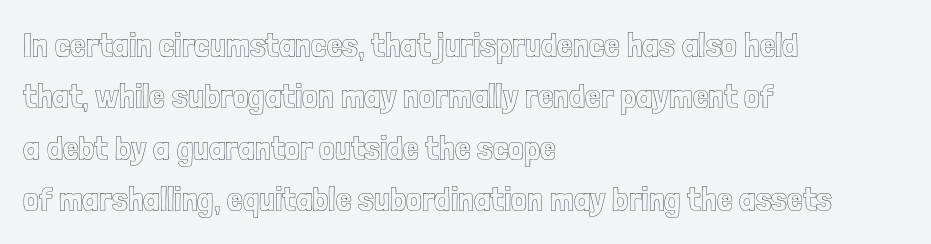
The image shows 35 px condensed type, upright; set left-aligned, normal line spacing (1.47x), normal letter spacing, not underlined; a medium x-height.
